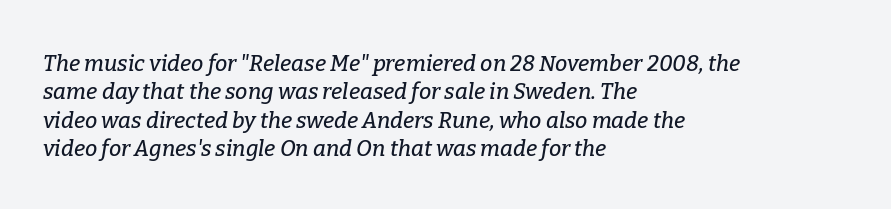
Just letters on the line, the space beneath them empty. Look at the tracking — it's just the regular setting, nothing added. The passage shown stacks its lines at a standard gap. The passage shown leans; its letterforms are oblique.
